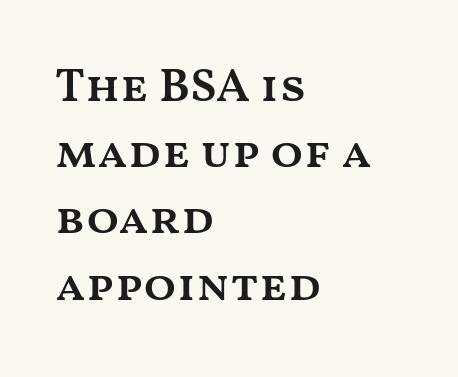
Q: Is the text bold? A: Semi-bold.
Q: Is the text italic (slanted)? A: No, it is upright.
Q: Is the text underlined? A: No.
Q: How is the paragraph aligned? A: Left-aligned.
Q: Is the spacing between letters normal or unusually wide? A: Normal.
Q: Is the spacing between lines tight, normal or loose? A: Normal.
Q: Width (condensed, normal, or wide)? A: Wide.
Q: Stroke contrast? A: Medium.
Q: x-height? A: Medium.
Q: Monospaced? A: No.
